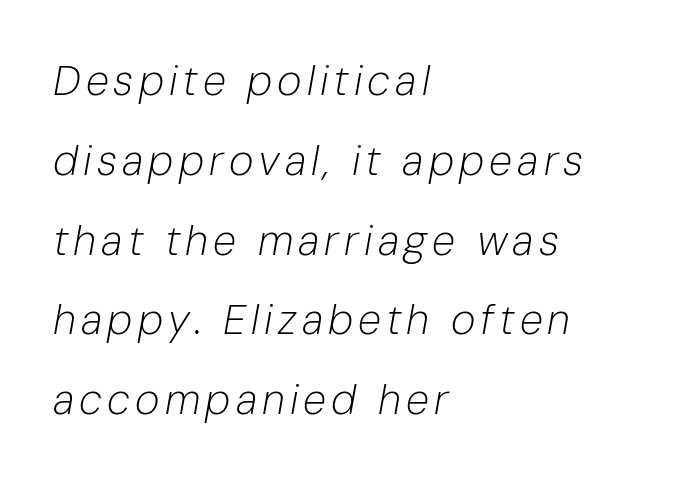
Q: Is the text bold? A: No.
Q: Is the text italic (slanted)? A: Yes, it leans right by about 10 degrees.
Q: Is the text underlined? A: No.
Q: How is the paragraph aligned? A: Left-aligned.
Q: Is the spacing between lines tight, normal or loose? A: Loose.
Q: Width (condensed, normal, or wide)? A: Normal.
Q: Stroke contrast? A: Low.
Q: x-height? A: Medium.
Q: Monospaced? A: No.
